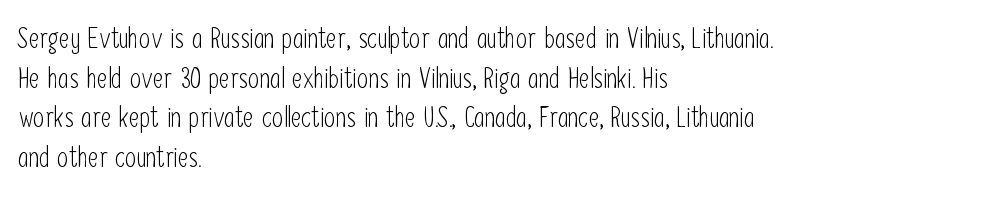
The image shows 29 px light, condensed sans-serif type, upright; set left-aligned, normal line spacing (1.37x), normal letter spacing, not underlined; low stroke contrast and a medium x-height.
